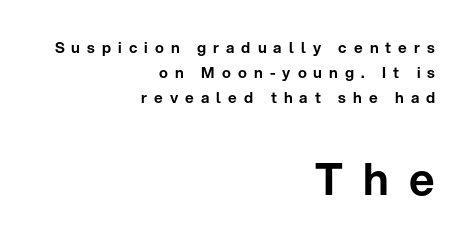
The image shows 44 px sans-serif type, upright; set right-aligned, normal line spacing (1.66x), unusually wide letter spacing (+0.47 em), not underlined; the second (bottom) block is 2.93x larger; low stroke contrast and a medium x-height.
